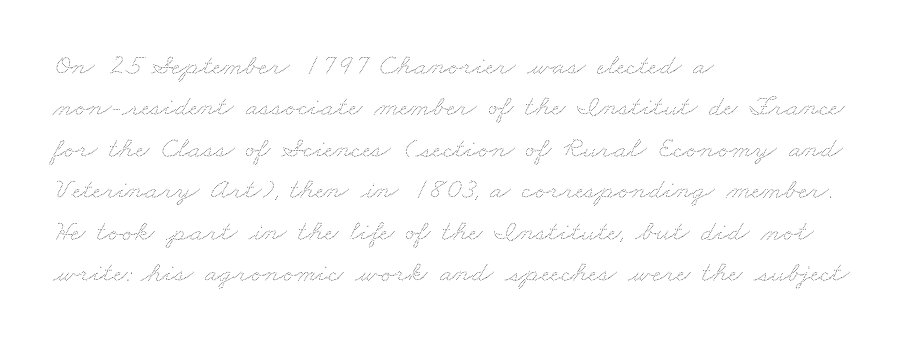
Q: Is the text bold? A: No.
Q: Is the text underlined? A: No.
Q: How is the paragraph aligned? A: Left-aligned.
Q: Is the spacing between letters normal or unusually wide? A: Normal.
Q: Is the spacing between lines tight, normal or loose? A: Normal.
Q: Width (condensed, normal, or wide)? A: Wide.
Q: Stroke contrast? A: Medium.
Q: x-height? A: Small.
Q: Monospaced? A: No.
